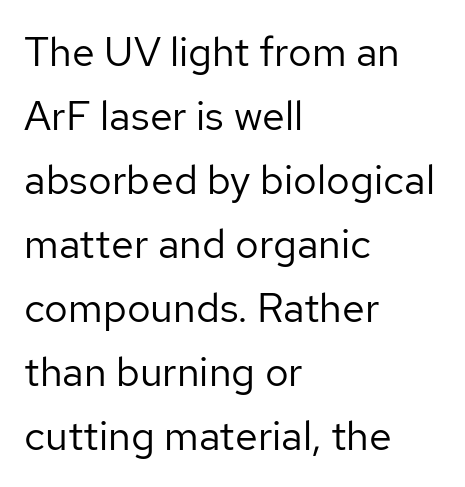
{"serif": "no", "italic": "no", "bold": "no", "weight": "regular", "width": "normal", "stroke_contrast": "low", "x_height": "medium", "monospaced": "no", "underline": "no", "align": "left", "line_spacing": "normal", "line_spacing_ratio": 1.56, "letter_spacing": "normal", "letter_spacing_em": 0.0, "glyph_px": 41}
